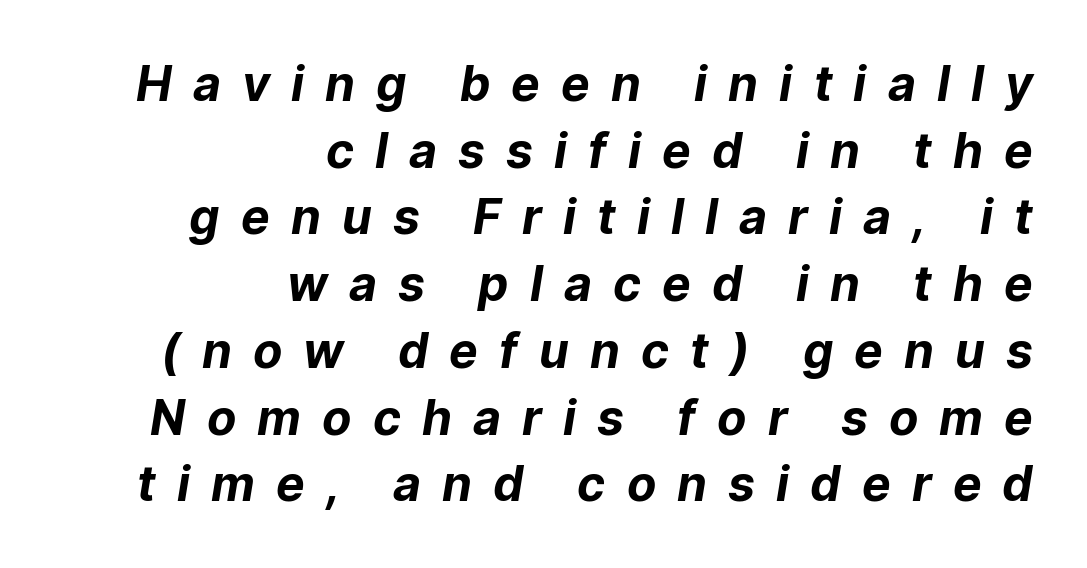
The image shows 48 px bold sans-serif type; set right-aligned, normal line spacing (1.39x), unusually wide letter spacing (+0.44 em), not underlined; low stroke contrast and a medium x-height.
